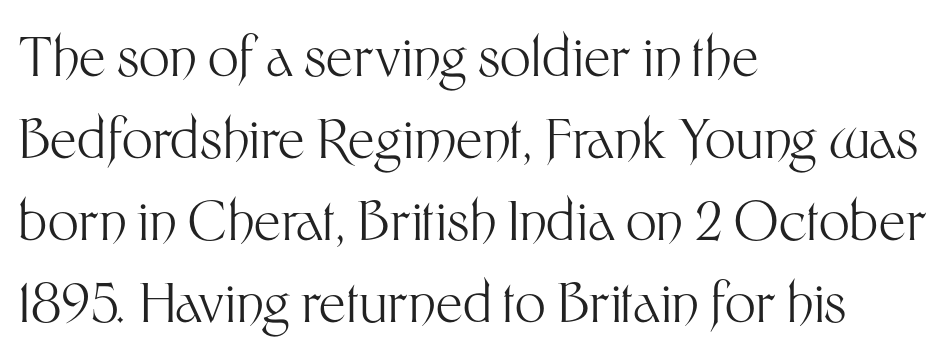
{"serif": "no", "italic": "no", "bold": "no", "weight": "light", "width": "normal", "stroke_contrast": "medium", "x_height": "medium", "monospaced": "no", "underline": "no", "align": "left", "line_spacing": "normal", "line_spacing_ratio": 1.52, "letter_spacing": "normal", "letter_spacing_em": 0.0, "glyph_px": 54}
